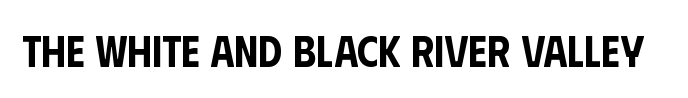
{"serif": "no", "italic": "no", "width": "condensed", "stroke_contrast": "low", "x_height": "large", "monospaced": "no", "underline": "no", "letter_spacing": "normal", "letter_spacing_em": 0.0, "glyph_px": 43}
